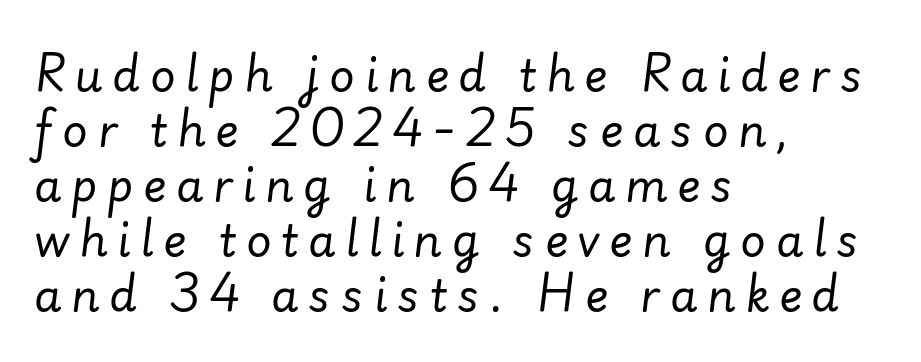
Q: Is the text bold? A: No.
Q: Is the text italic (slanted)? A: Yes, it leans right by about 7 degrees.
Q: Is the text underlined? A: No.
Q: How is the paragraph aligned? A: Left-aligned.
Q: Is the spacing between letters normal or unusually wide? A: Unusually wide.
Q: Is the spacing between lines tight, normal or loose? A: Normal.
Q: Width (condensed, normal, or wide)? A: Normal.
Q: Stroke contrast? A: Low.
Q: x-height? A: Small.
Q: Monospaced? A: No.
